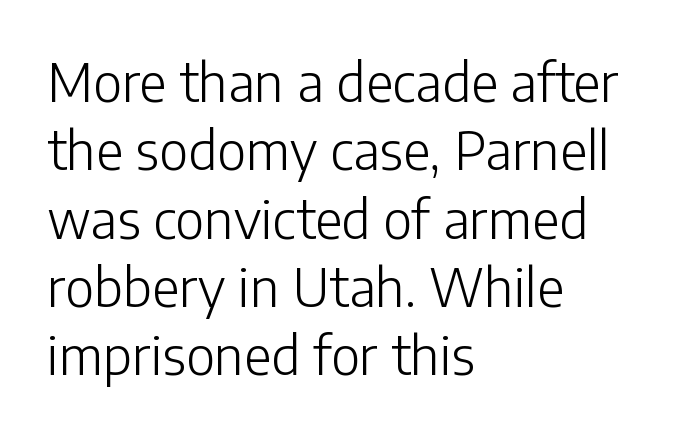
The image shows 53 px light sans-serif type, upright; set left-aligned, normal line spacing (1.29x), normal letter spacing, not underlined; low stroke contrast and a medium x-height.
